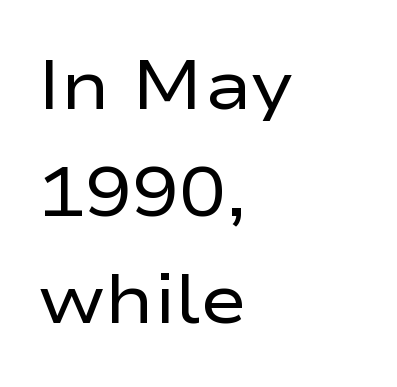
Q: Is the text bold? A: No.
Q: Is the text italic (slanted)? A: No, it is upright.
Q: Is the typeface a serif or a sans-serif typeface? A: Sans-serif.
Q: Is the text underlined? A: No.
Q: How is the paragraph aligned? A: Left-aligned.
Q: Is the spacing between letters normal or unusually wide? A: Normal.
Q: Is the spacing between lines tight, normal or loose? A: Normal.
Q: Width (condensed, normal, or wide)? A: Wide.
Q: Stroke contrast? A: Low.
Q: x-height? A: Medium.
Q: Monospaced? A: No.
